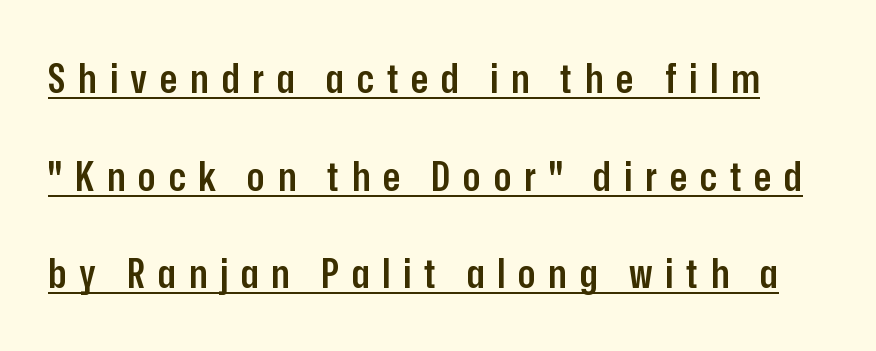
{"serif": "no", "italic": "no", "bold": "semi", "weight": "semibold", "width": "condensed", "stroke_contrast": "low", "x_height": "medium", "monospaced": "no", "underline": "yes", "line_spacing": "loose", "line_spacing_ratio": 2.38, "letter_spacing": "wide", "letter_spacing_em": 0.31, "glyph_px": 41}
